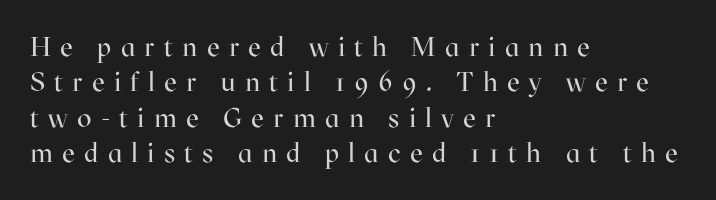
Q: Is the text bold? A: No.
Q: Is the text italic (slanted)? A: No, it is upright.
Q: Is the text underlined? A: No.
Q: How is the paragraph aligned? A: Left-aligned.
Q: Is the spacing between letters normal or unusually wide? A: Unusually wide.
Q: Is the spacing between lines tight, normal or loose? A: Normal.
